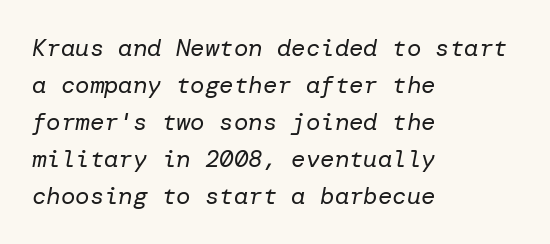
The image shows 24 px text type, italic (leaning right); set left-aligned, normal line spacing (1.54x), normal letter spacing, not underlined.
